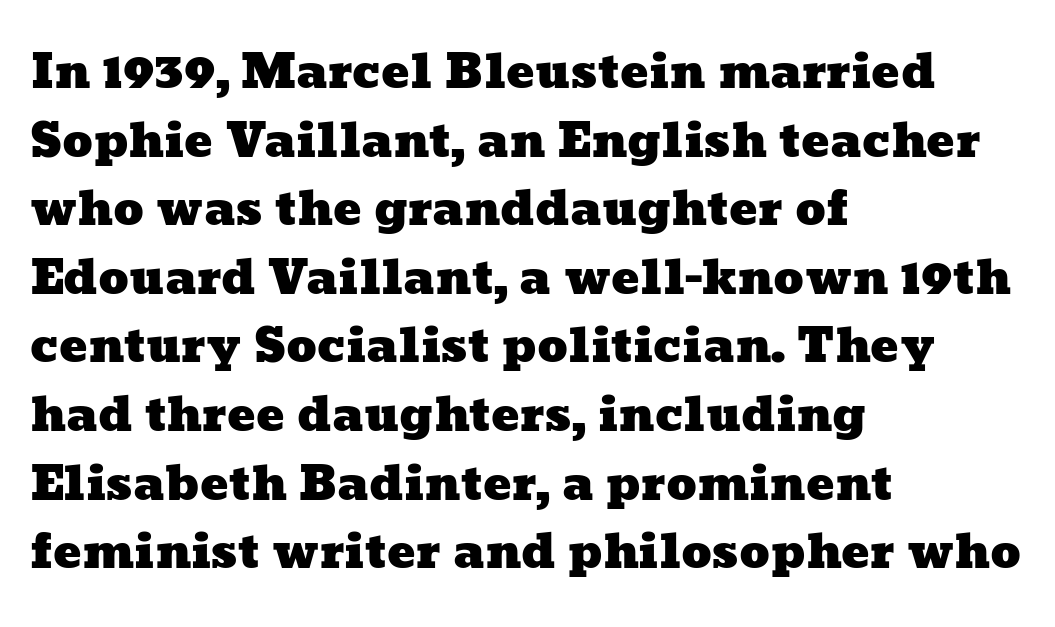
The image shows 47 px wide type; set left-aligned, normal line spacing (1.46x), normal letter spacing, not underlined; low stroke contrast and a medium x-height.
